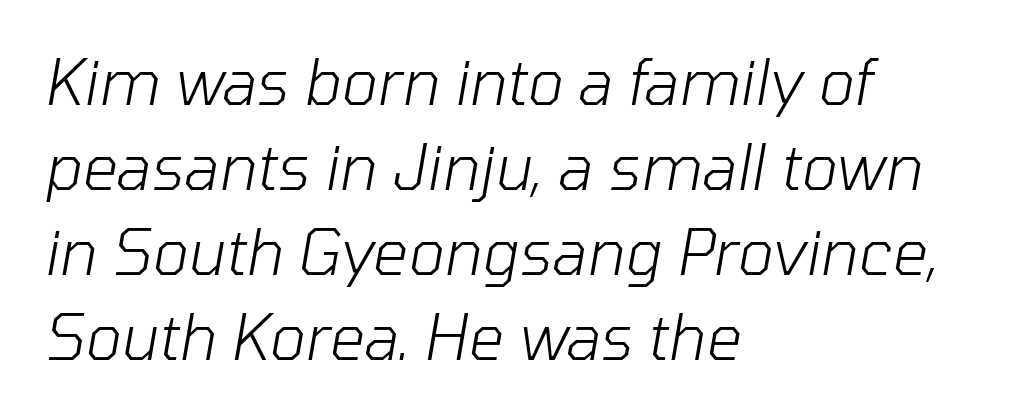
Q: Is the text bold? A: No.
Q: Is the text italic (slanted)? A: Yes, it leans right by about 10 degrees.
Q: Is the text underlined? A: No.
Q: How is the paragraph aligned? A: Left-aligned.
Q: Is the spacing between letters normal or unusually wide? A: Normal.
Q: Is the spacing between lines tight, normal or loose? A: Normal.
Q: Width (condensed, normal, or wide)? A: Normal.
Q: Stroke contrast? A: Low.
Q: x-height? A: Medium.
Q: Monospaced? A: No.
